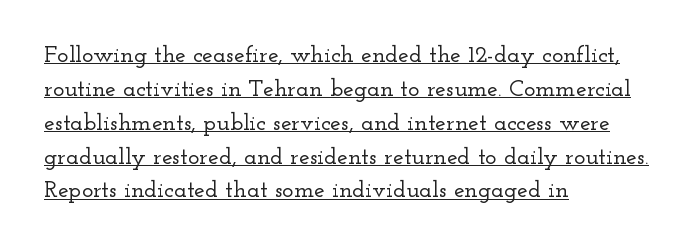
Q: Is the text italic (slanted)? A: No, it is upright.
Q: Is the text underlined? A: Yes.
Q: How is the paragraph aligned? A: Left-aligned.
Q: Is the spacing between letters normal or unusually wide? A: Normal.
Q: Is the spacing between lines tight, normal or loose? A: Normal.
